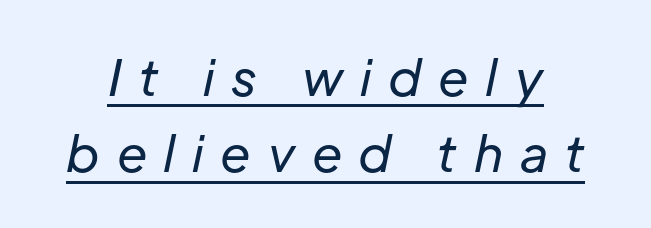
The image shows 49 px regular-weight type, italic (leaning right); set normal line spacing (1.56x), unusually wide letter spacing (+0.34 em), underlined; low stroke contrast and a medium x-height.
